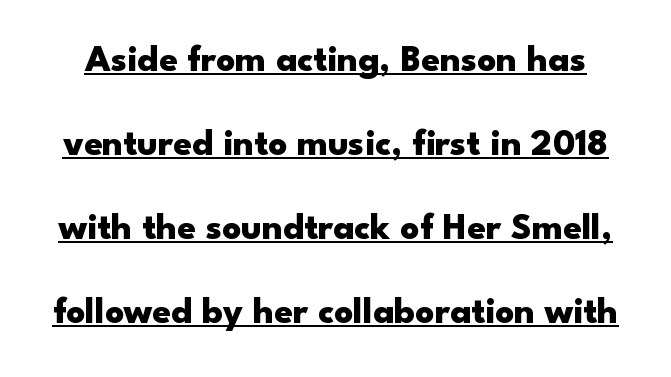
Words appear dense and cohesive because spacing is normal. The designer dialed line spacing up above the default. The characters display no serif detailing; their extremities are plain. Beneath each row of characters lies a ruled line. The letters advance in unequal steps, a hallmark of proportional type. Pretty heavy lettering here — definitely bold.
